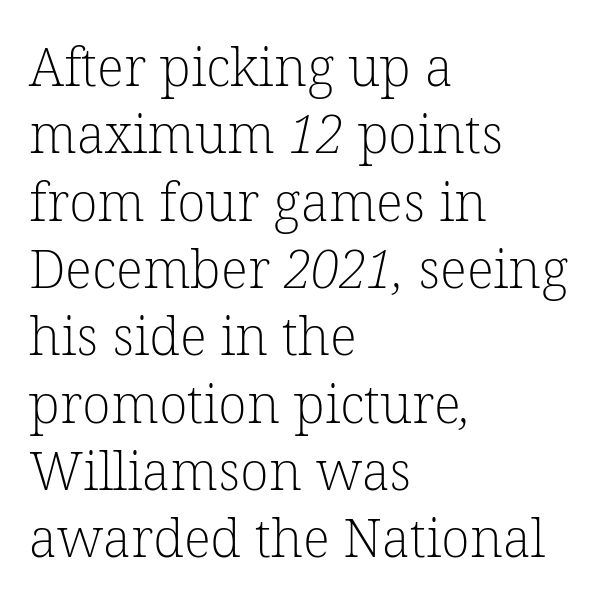
Q: Is the text bold? A: No.
Q: Is the typeface a serif or a sans-serif typeface? A: Serif.
Q: Is the text underlined? A: No.
Q: How is the paragraph aligned? A: Left-aligned.
Q: Is the spacing between letters normal or unusually wide? A: Normal.
Q: Is the spacing between lines tight, normal or loose? A: Normal.
Q: Width (condensed, normal, or wide)? A: Normal.
Q: Stroke contrast? A: Low.
Q: x-height? A: Medium.
Q: Monospaced? A: No.
